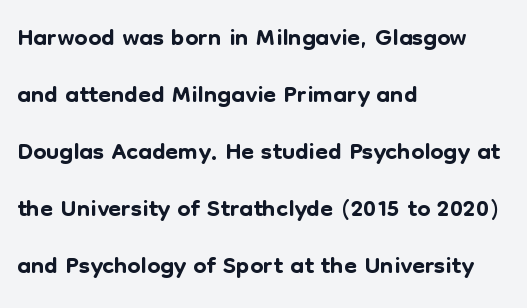
Are there feet on the stems? There aren't — it's a sans. The letters advance in unequal steps, a hallmark of proportional type. The horizontal fit of the characters is conventional and even. A normal amount of white space separates one row of letters from the next. Just letters on the line, the space beneath them empty.
